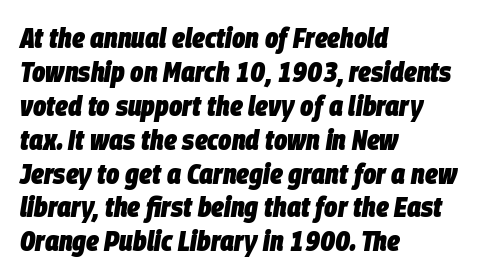
Q: Is the text bold? A: Yes.
Q: Is the text italic (slanted)? A: Yes, it leans right by about 9 degrees.
Q: Is the text underlined? A: No.
Q: How is the paragraph aligned? A: Left-aligned.
Q: Is the spacing between letters normal or unusually wide? A: Normal.
Q: Width (condensed, normal, or wide)? A: Condensed.
Q: Stroke contrast? A: Low.
Q: x-height? A: Large.
Q: Monospaced? A: No.
